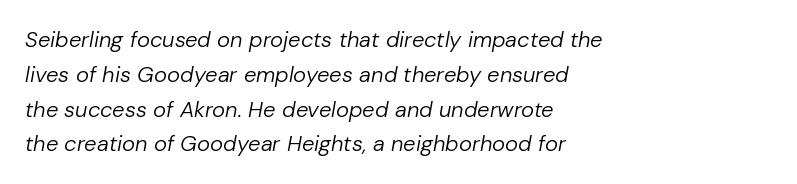
This is oblique type, the kind used for emphasis or titles. Rows of type keep a routine distance in the vertical direction. Only glyphs here, with clear space below each row. No extra ink here — the face is not bold. Nothing unusual about the tracking: characters are spaced as the font intends.
